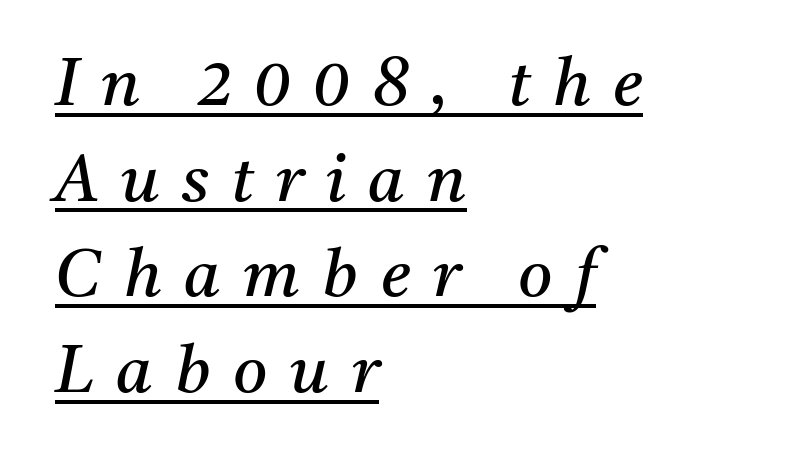
{"serif": "yes", "italic": "yes", "lean": "right", "slant_degrees": 11, "bold": "no", "weight": "regular", "width": "normal", "stroke_contrast": "medium", "x_height": "medium", "monospaced": "no", "underline": "yes", "align": "left", "line_spacing": "normal", "line_spacing_ratio": 1.45, "letter_spacing": "wide", "letter_spacing_em": 0.34, "glyph_px": 66}
